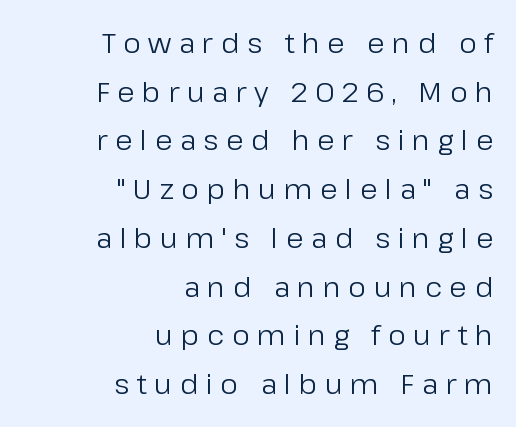
Is the letter spacing exaggerated? Yes — the characters are pushed far apart. This sample has the flowing, uneven cadence of proportional lettering. The rag falls on the left side of this text block. Bare-footed words on every line. A typesetter would mark this as roman, not italic. Check where the strokes stop: nothing finishes them off — pure sans.
